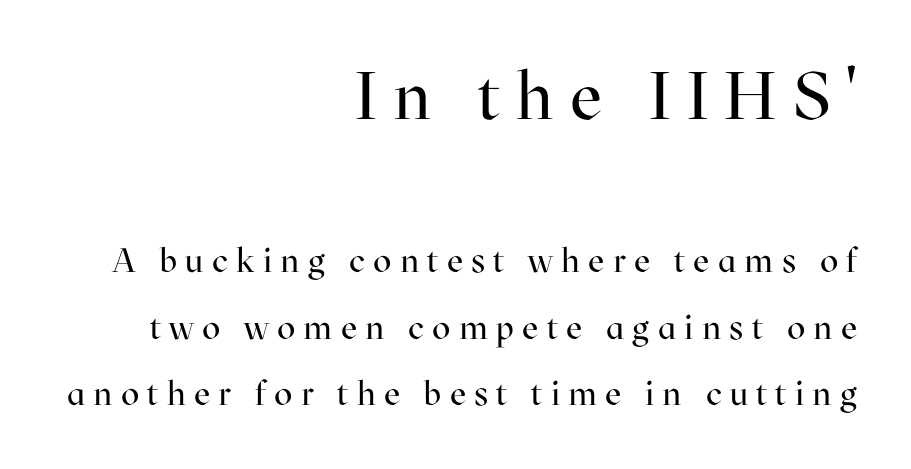
The space between consecutive lines is lavish. Size contrast runs from large at the top to small at the bottom. The passage is arranged like a letterhead date or caption credit — flush right. Rule under the text: the space is simply empty. The glyphs in this specimen are seriffed.
